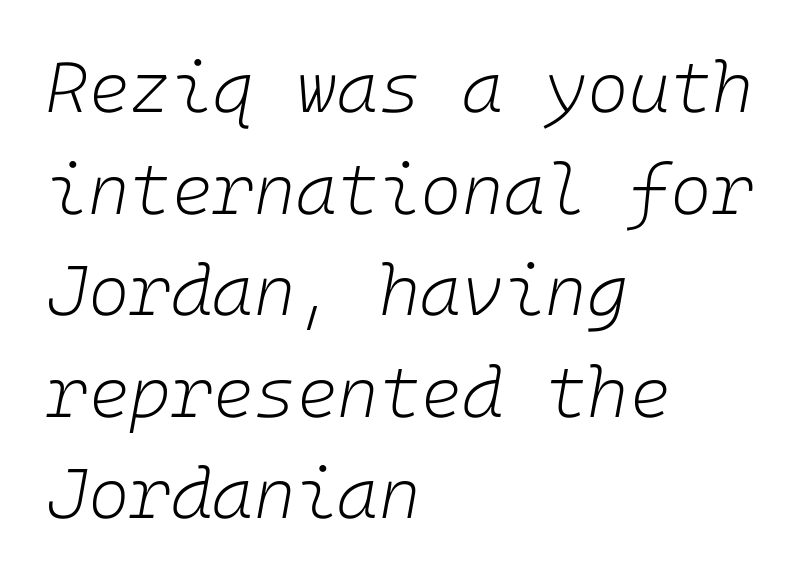
The image shows 71 px light type, italic (leaning right); set left-aligned, normal line spacing (1.43x), normal letter spacing, not underlined; low stroke contrast and a medium x-height.
